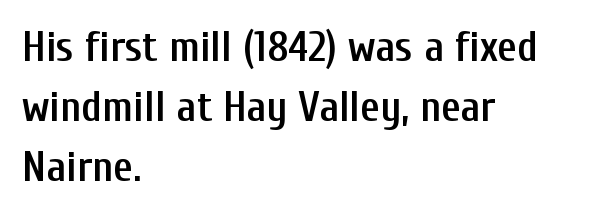
{"serif": "no", "italic": "no", "bold": "semi", "weight": "semibold", "width": "condensed", "stroke_contrast": "low", "x_height": "medium", "monospaced": "no", "underline": "no", "align": "left", "line_spacing": "normal", "line_spacing_ratio": 1.39, "letter_spacing": "normal", "letter_spacing_em": 0.0, "glyph_px": 43}
